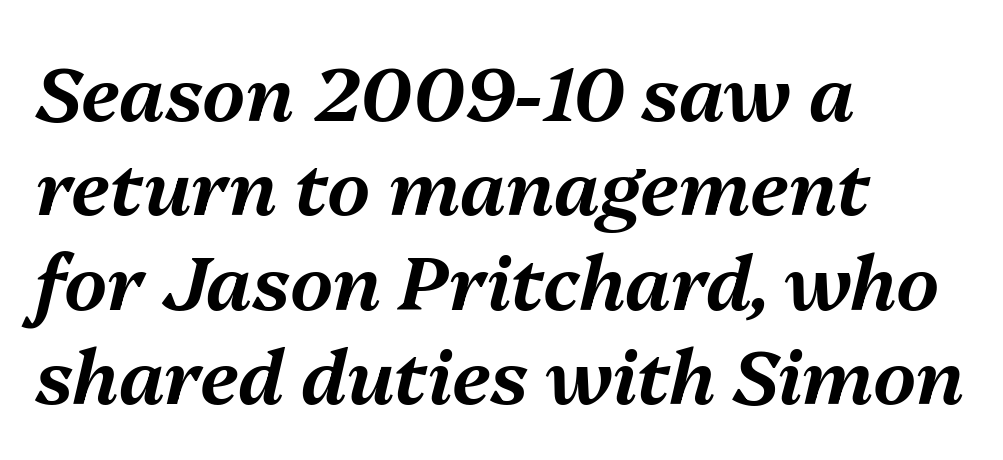
{"italic": "yes", "lean": "right", "slant_degrees": 13, "width": "normal", "stroke_contrast": "medium", "x_height": "medium", "monospaced": "no", "underline": "no", "align": "left", "line_spacing": "normal", "line_spacing_ratio": 1.26, "letter_spacing": "normal", "letter_spacing_em": 0.0, "glyph_px": 75}
